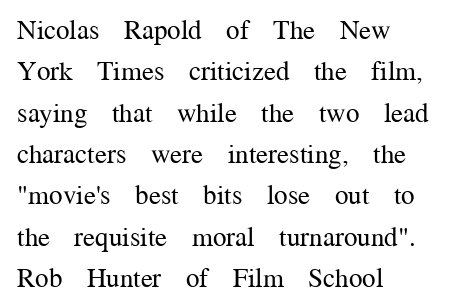
Q: Is the text bold? A: No.
Q: Is the text italic (slanted)? A: No, it is upright.
Q: Is the text underlined? A: No.
Q: How is the paragraph aligned? A: Left-aligned.
Q: Is the spacing between letters normal or unusually wide? A: Normal.
Q: Is the spacing between lines tight, normal or loose? A: Normal.
